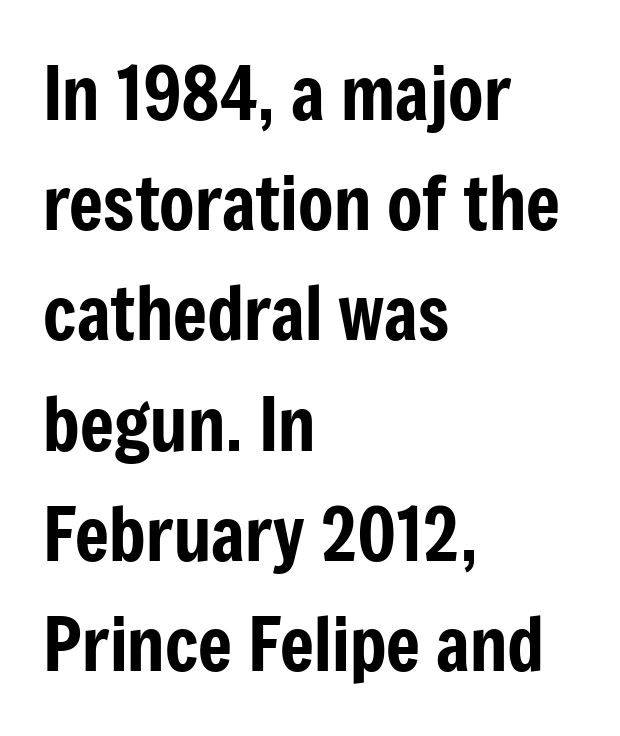
Q: Is the text italic (slanted)? A: No, it is upright.
Q: Is the typeface a serif or a sans-serif typeface? A: Sans-serif.
Q: Is the text underlined? A: No.
Q: How is the paragraph aligned? A: Left-aligned.
Q: Is the spacing between letters normal or unusually wide? A: Normal.
Q: Is the spacing between lines tight, normal or loose? A: Normal.
Q: Width (condensed, normal, or wide)? A: Condensed.
Q: Stroke contrast? A: Low.
Q: x-height? A: Medium.
Q: Monospaced? A: No.
